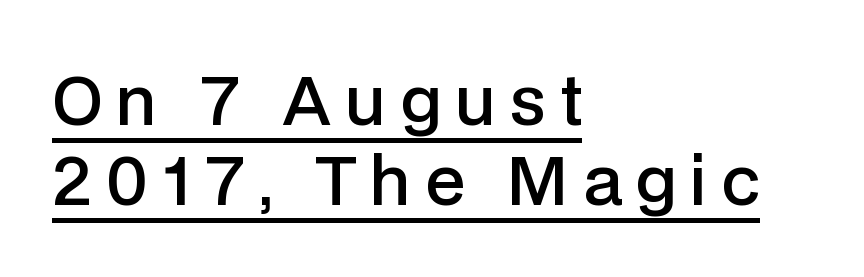
In terms of weight, the rendering is demibold, just under bold. Tracking here is generous; glyphs stand well apart from one another. Unlike a traditional serif, this face leaves its strokes unadorned. This is roman type, the default non-slanted kind. The ragged edge is on the right, which tells us the setting is flush left.
